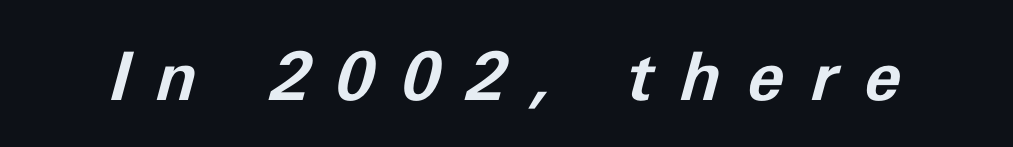
A typesetter would call this heavily tracked-out type. Plain, unruled lines of type. Is the type slanted? Yes — the strokes lean at a clear angle. Character widths vary here, with narrow letters taking less room than wide ones.
